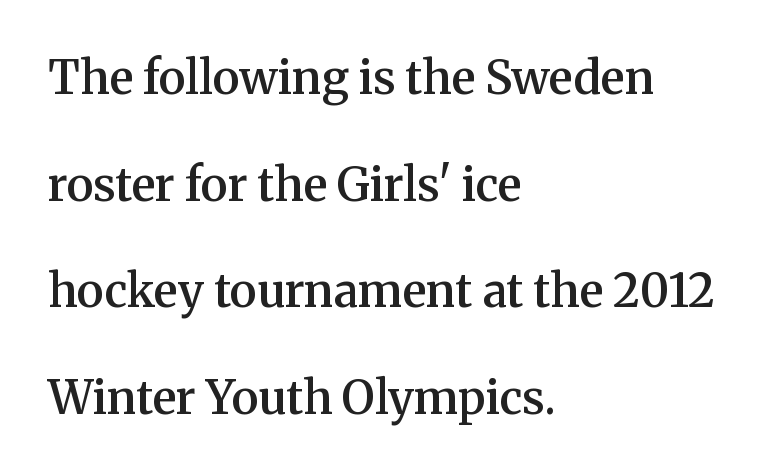
The image shows 46 px semibold serif type, upright; set left-aligned, loose line spacing (2.32x), normal letter spacing, not underlined; medium stroke contrast and a medium x-height.
